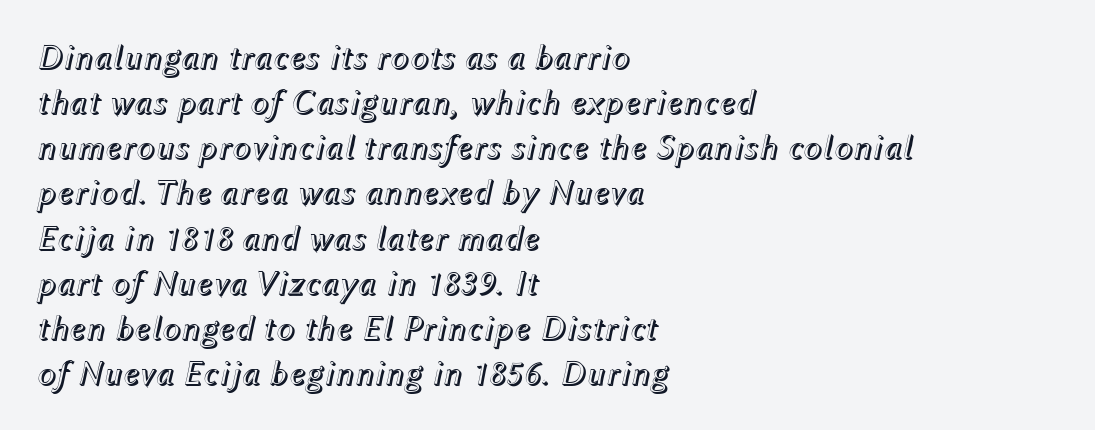
The image shows 35 px text type, italic (leaning right); set left-aligned, normal line spacing (1.29x), normal letter spacing, not underlined; a medium x-height.
